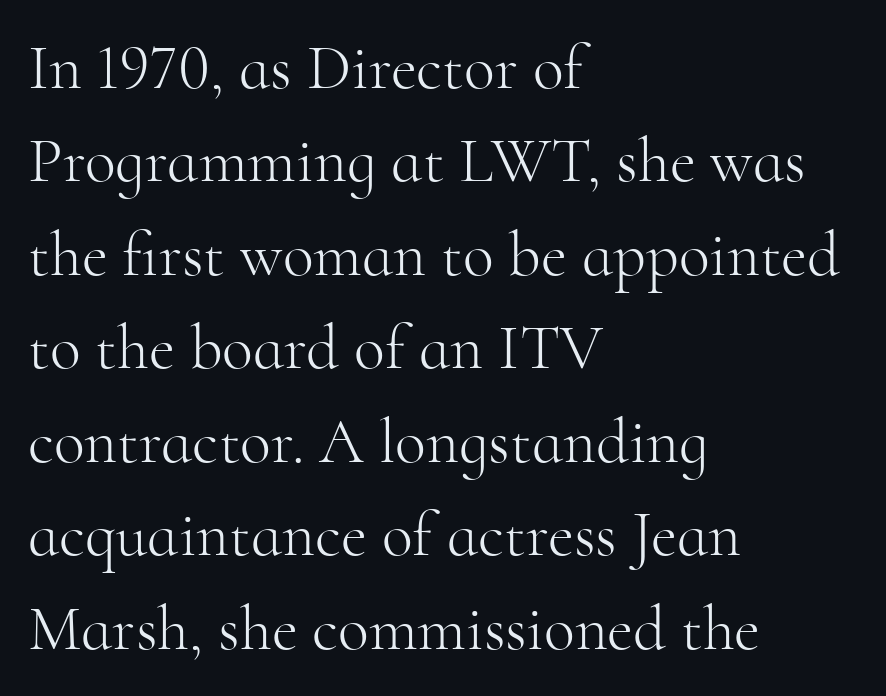
{"serif": "yes", "italic": "no", "bold": "no", "weight": "light", "width": "normal", "stroke_contrast": "high", "x_height": "small", "monospaced": "no", "underline": "no", "align": "left", "line_spacing": "normal", "line_spacing_ratio": 1.46, "letter_spacing": "normal", "letter_spacing_em": 0.0, "glyph_px": 64}
